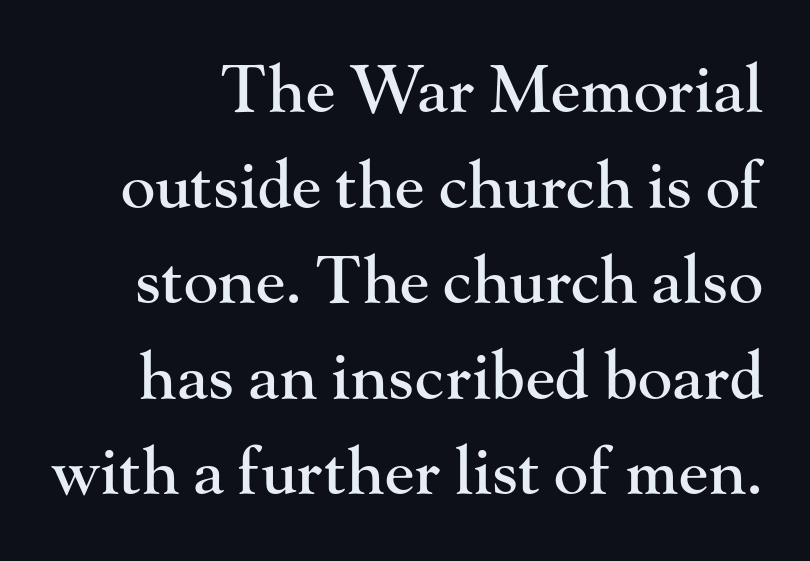
Q: Is the text italic (slanted)? A: No, it is upright.
Q: Is the typeface a serif or a sans-serif typeface? A: Serif.
Q: Is the text underlined? A: No.
Q: Is the spacing between letters normal or unusually wide? A: Normal.
Q: Is the spacing between lines tight, normal or loose? A: Normal.
Q: Width (condensed, normal, or wide)? A: Normal.
Q: Stroke contrast? A: High.
Q: x-height? A: Small.
Q: Monospaced? A: No.
